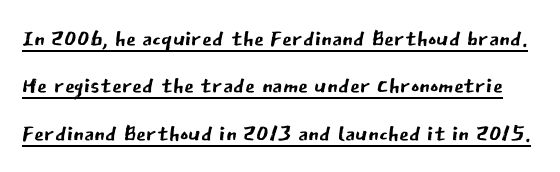
The image shows 32 px regular-weight sans-serif type, upright; set normal line spacing (1.48x), normal letter spacing, underlined; low stroke contrast and a medium x-height.
